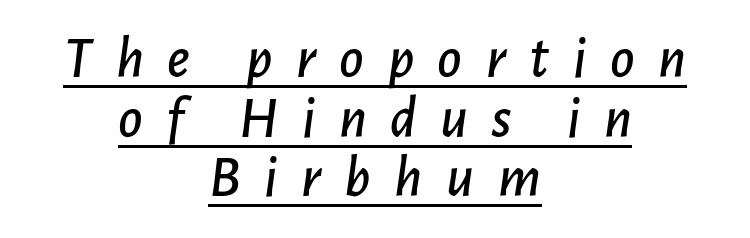
Is this a fixed-width face? No — the glyphs have proportional, varying widths. Baseline-to-baseline distance is barely more than the letter height. Each word looks stretched out because of the extra space between its letters. Emphasis-style slanted type is in use. Layout note: lines centered.
